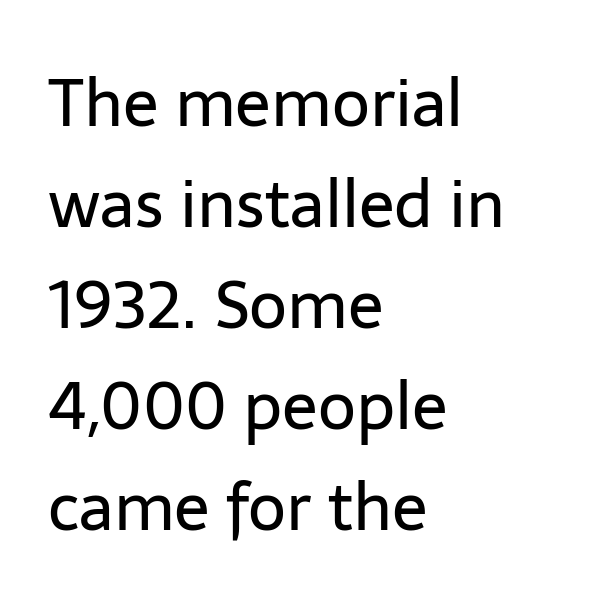
Q: Is the text bold? A: No.
Q: Is the text italic (slanted)? A: No, it is upright.
Q: Is the typeface a serif or a sans-serif typeface? A: Sans-serif.
Q: Is the text underlined? A: No.
Q: How is the paragraph aligned? A: Left-aligned.
Q: Is the spacing between letters normal or unusually wide? A: Normal.
Q: Is the spacing between lines tight, normal or loose? A: Normal.
Q: Width (condensed, normal, or wide)? A: Normal.
Q: Stroke contrast? A: Low.
Q: x-height? A: Medium.
Q: Monospaced? A: No.
